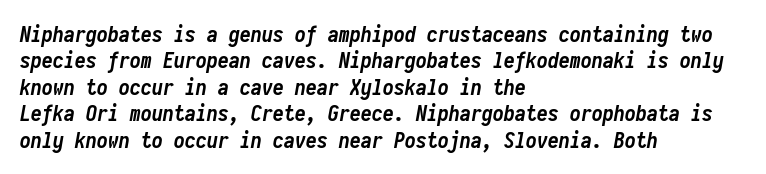
{"italic": "yes", "lean": "right", "slant_degrees": 10, "bold": "yes", "underline": "no", "align": "left", "line_spacing_ratio": 1.2, "letter_spacing": "normal", "letter_spacing_em": 0.0, "glyph_px": 22}
